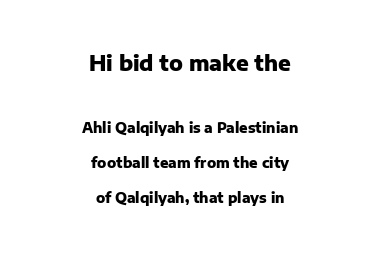
Q: Is the text bold? A: Yes.
Q: Is the text italic (slanted)? A: No, it is upright.
Q: Is the text underlined? A: No.
Q: How is the paragraph aligned? A: Centered.
Q: Is the spacing between letters normal or unusually wide? A: Normal.
Q: Is the spacing between lines tight, normal or loose? A: Loose.
Q: Which block of text is set in a larger size, the first (top) or the second (bottom)? A: The first (top) one.
